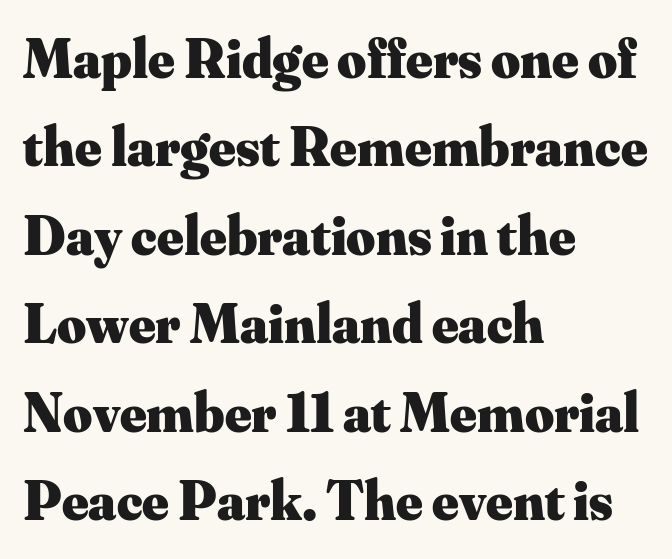
A typesetter would call this proportional, since set widths differ per character. Yep, those are serifs on the letters. Nobody touched the tracking dial on this one. If you measured baseline to baseline, you'd find a middling distance. Lines of text with bare space underneath. As a designer I'd log this as weight 700, bold.
